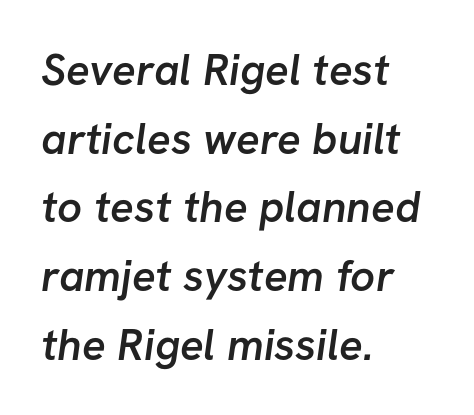
Clear beneath every line of the passage. The face used here is proportionally spaced, like ordinary book or web type. Serif or sans? Sans — the stroke terminals are bare. Leading: standard.
